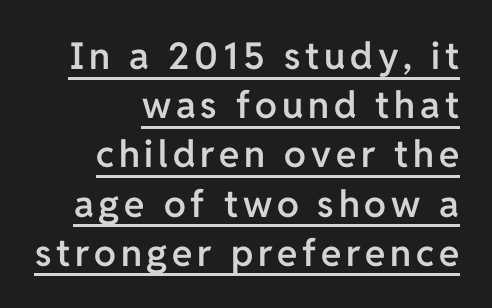
The image shows 37 px semibold sans-serif type, upright; set right-aligned, normal line spacing (1.33x), underlined; low stroke contrast and a medium x-height.
